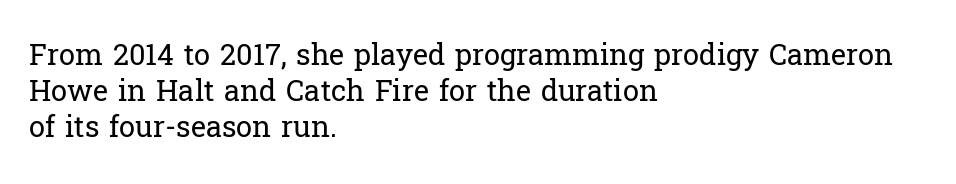
The space between consecutive lines is moderate. Tall strokes in this sample are plumb rather than angled. The letters sit at their default tracking, neither squeezed nor spread. Old-style or modern, the face here clearly has serifs. Every row of glyphs begins at an identical x-position on the left.
